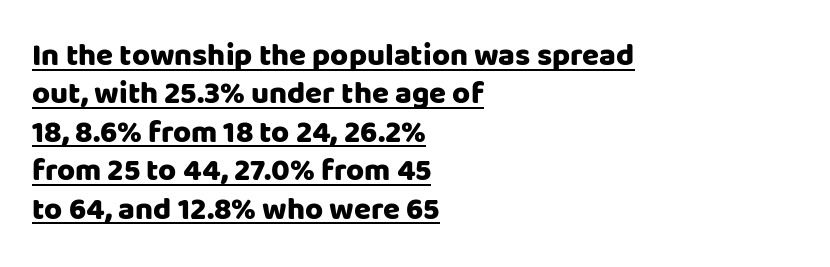
Letterform terminals end flat and unadorned throughout the passage. You can tell it's not italic because the verticals are truly vertical. Somebody hit Ctrl+U on this one — the words are underlined. Is this a fixed-width face? No — the glyphs have proportional, varying widths. The gaps between neighbouring characters are ordinary and unremarkable. Summary of weight: heavy, a full bold.
